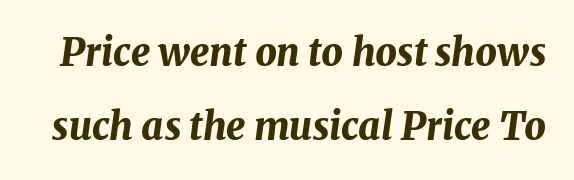
The image shows 38 px bold type, italic (leaning right); set loose line spacing (1.96x), normal letter spacing, not underlined; medium stroke contrast and a medium x-height.
